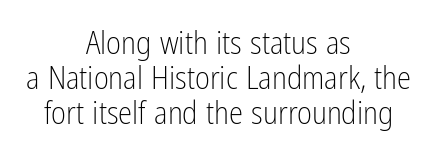
{"serif": "no", "italic": "no", "bold": "no", "weight": "light", "width": "condensed", "stroke_contrast": "low", "x_height": "medium", "monospaced": "no", "underline": "no", "align": "center", "line_spacing": "tight", "line_spacing_ratio": 1.09, "letter_spacing": "normal", "letter_spacing_em": 0.0, "glyph_px": 32}
